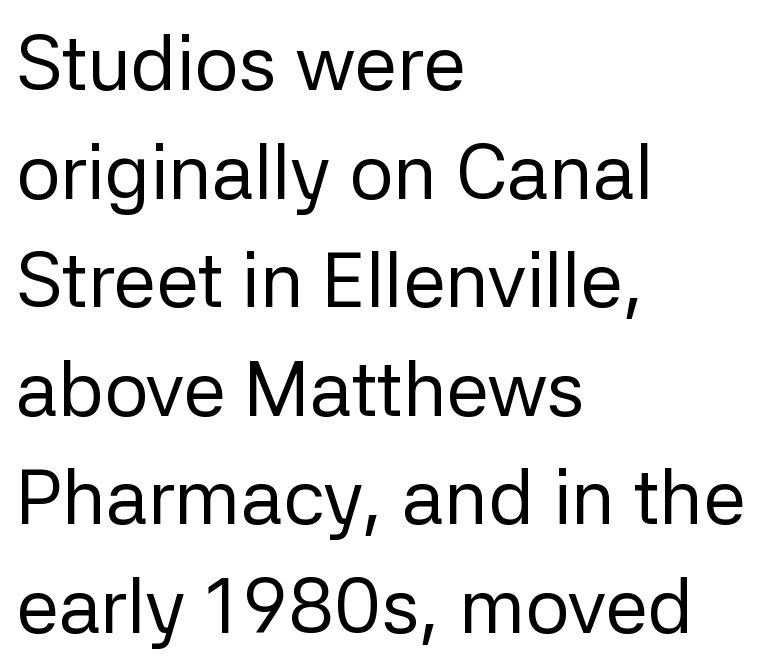
Vertically, the passage feels balanced, rows spaced as you'd expect. Letterform terminals end flat and unadorned throughout the passage. No word sits above an underline. Posture: upright roman. Each stroke keeps to a modest, everyday thickness or less. These lines are rendered in a variable-pitch font.
